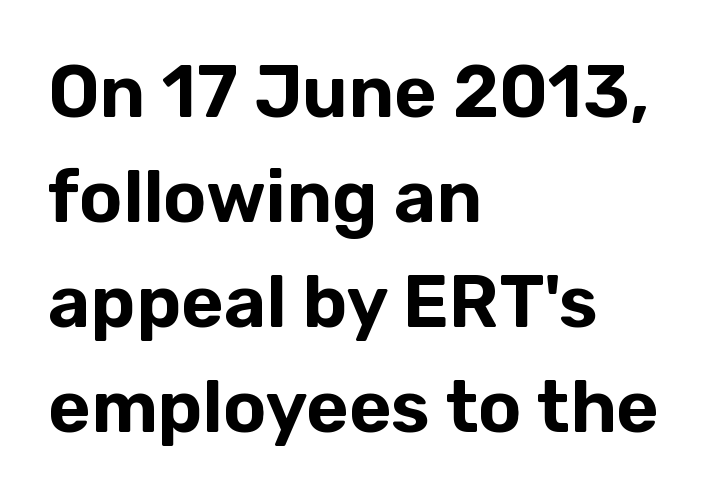
Q: Is the text italic (slanted)? A: No, it is upright.
Q: Is the typeface a serif or a sans-serif typeface? A: Sans-serif.
Q: Is the text underlined? A: No.
Q: How is the paragraph aligned? A: Left-aligned.
Q: Is the spacing between letters normal or unusually wide? A: Normal.
Q: Is the spacing between lines tight, normal or loose? A: Normal.
Q: Width (condensed, normal, or wide)? A: Normal.
Q: Stroke contrast? A: Low.
Q: x-height? A: Medium.
Q: Monospaced? A: No.
